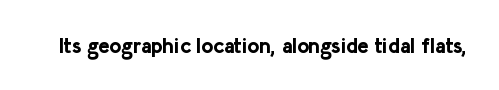
The image shows 21 px bold type, upright; set normal letter spacing, not underlined.
